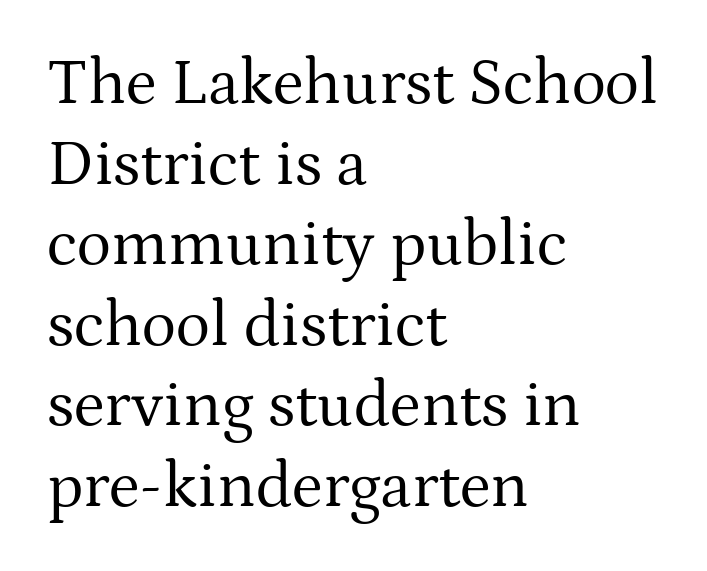
Q: Is the text bold? A: No.
Q: Is the text italic (slanted)? A: No, it is upright.
Q: Is the typeface a serif or a sans-serif typeface? A: Serif.
Q: Is the text underlined? A: No.
Q: How is the paragraph aligned? A: Left-aligned.
Q: Is the spacing between letters normal or unusually wide? A: Normal.
Q: Width (condensed, normal, or wide)? A: Normal.
Q: Stroke contrast? A: Medium.
Q: x-height? A: Medium.
Q: Monospaced? A: No.
